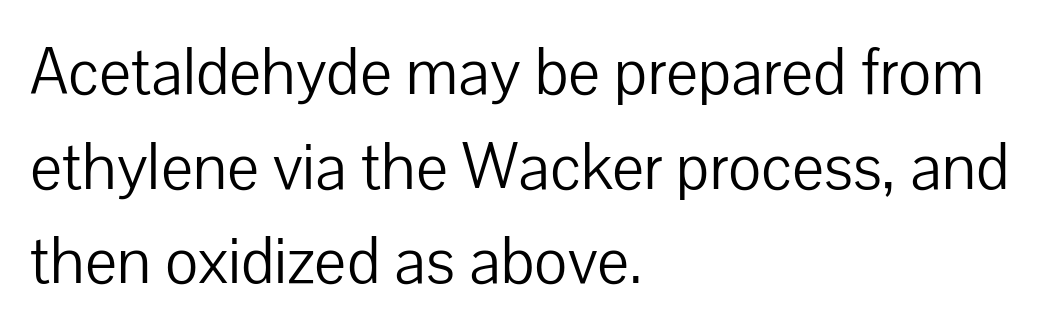
The image shows 64 px light sans-serif type, upright; set left-aligned, normal line spacing (1.48x), normal letter spacing, not underlined; low stroke contrast and a medium x-height.
